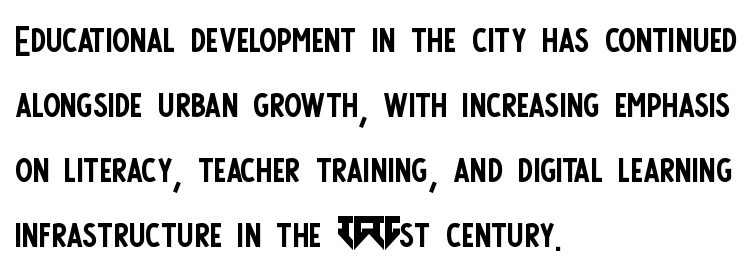
Q: Is the text bold? A: No.
Q: Is the text italic (slanted)? A: No, it is upright.
Q: Is the typeface a serif or a sans-serif typeface? A: Sans-serif.
Q: Is the text underlined? A: No.
Q: How is the paragraph aligned? A: Left-aligned.
Q: Is the spacing between letters normal or unusually wide? A: Normal.
Q: Is the spacing between lines tight, normal or loose? A: Normal.
Q: Width (condensed, normal, or wide)? A: Condensed.
Q: Stroke contrast? A: Low.
Q: x-height? A: Large.
Q: Monospaced? A: No.
